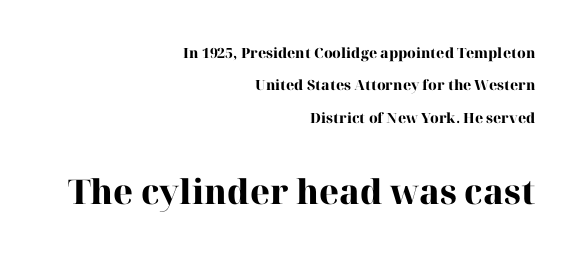
The passage is arranged like a letterhead date or caption credit — flush right. The letters advance in unequal steps, a hallmark of proportional type. No extra tracking has been applied to these lines. Descender tails drop into unmarked territory. Reading top to bottom, the characters get bigger at the block break. In terms of letterform style, serifs are clearly present.
